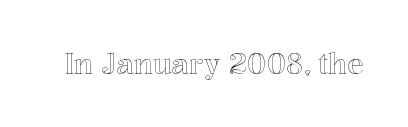
The image shows 28 px text type, upright; set normal letter spacing, not underlined; a medium x-height.
